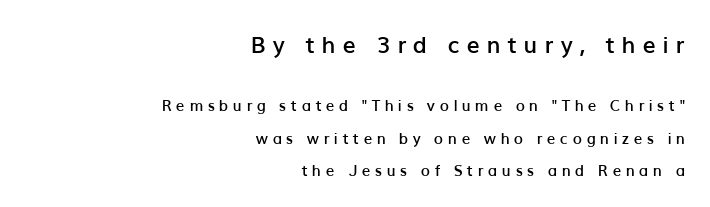
A somewhat darkened texture: the type is semibold rather than bold. A great deal of white space separates one row of letters from the next. Each word looks stretched out because of the extra space between its letters. Tall strokes in this sample are plumb rather than angled. The first block has been scaled up relative to the second. Clear beneath every line of the passage.
